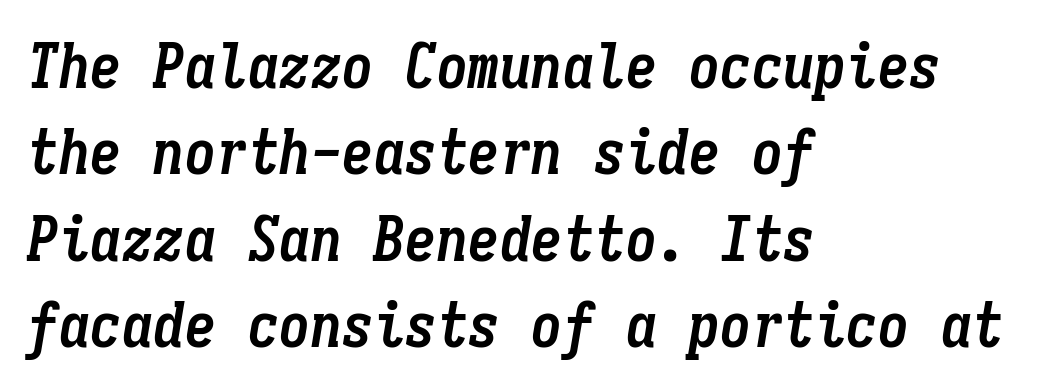
The image shows 63 px semibold, condensed type, italic (leaning right), monospaced; set left-aligned, normal line spacing (1.37x), normal letter spacing, not underlined; low stroke contrast and a medium x-height.
